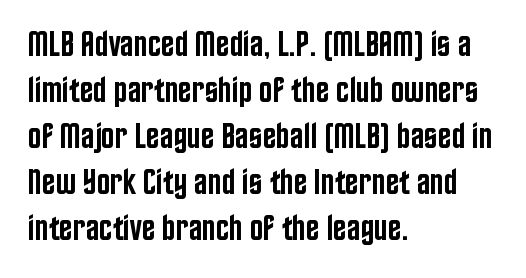
The image shows 36 px semibold, condensed sans-serif type, upright; set left-aligned, normal line spacing (1.28x), normal letter spacing, not underlined; low stroke contrast and a large x-height.
